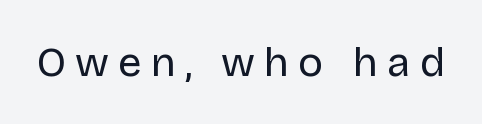
The letters advance in unequal steps, a hallmark of proportional type. Tracking value appears strongly positive — letters spread wide. The glyphs are unaccompanied by any horizontal stroke below them. This reads as an unemphasized weight, regular at the heaviest. If you drew a line through each stem, it would be perfectly vertical.
